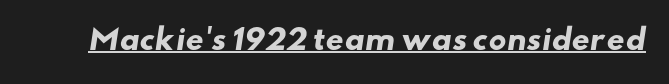
Q: Is the text bold? A: Yes.
Q: Is the typeface a serif or a sans-serif typeface? A: Sans-serif.
Q: Is the text underlined? A: Yes.
Q: Is the spacing between letters normal or unusually wide? A: Normal.
Q: Width (condensed, normal, or wide)? A: Wide.
Q: Stroke contrast? A: Low.
Q: x-height? A: Small.
Q: Monospaced? A: No.
